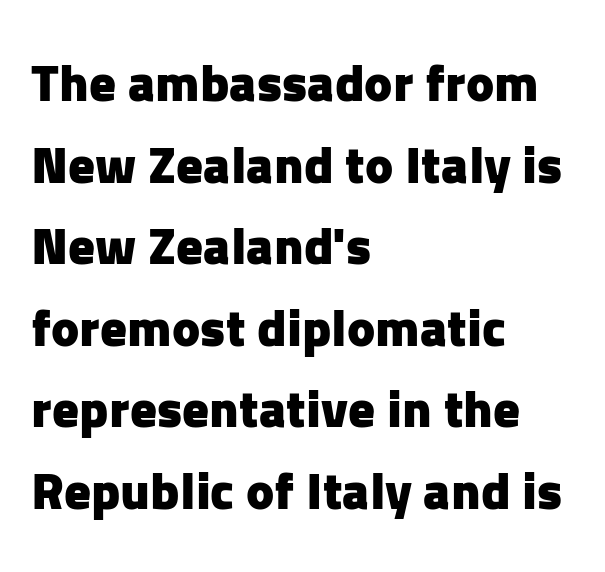
The image shows 53 px heavy sans-serif type, upright; set left-aligned, normal line spacing (1.54x), normal letter spacing, not underlined; low stroke contrast and a medium x-height.
